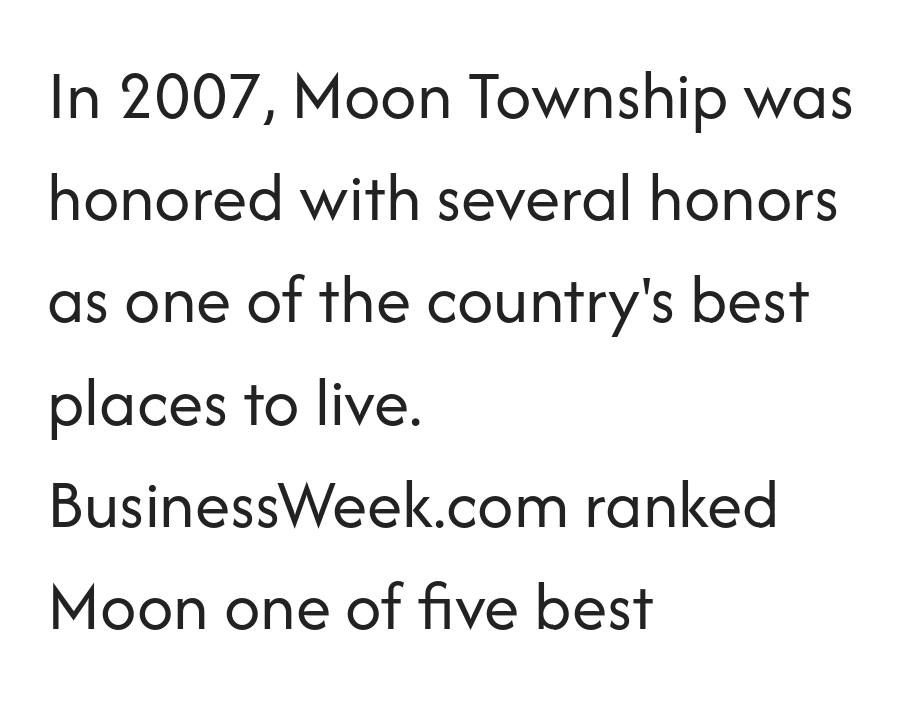
Q: Is the text bold? A: No.
Q: Is the text italic (slanted)? A: No, it is upright.
Q: Is the typeface a serif or a sans-serif typeface? A: Sans-serif.
Q: Is the text underlined? A: No.
Q: How is the paragraph aligned? A: Left-aligned.
Q: Is the spacing between letters normal or unusually wide? A: Normal.
Q: Is the spacing between lines tight, normal or loose? A: Normal.
Q: Width (condensed, normal, or wide)? A: Normal.
Q: Stroke contrast? A: Low.
Q: x-height? A: Medium.
Q: Monospaced? A: No.
